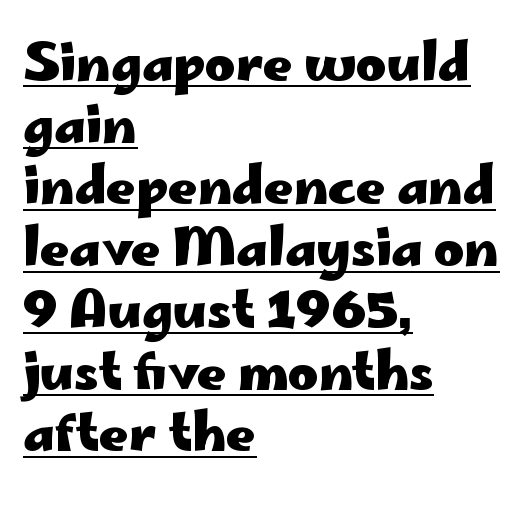
Q: Is the text bold? A: Yes.
Q: Is the text italic (slanted)? A: No, it is upright.
Q: Is the typeface a serif or a sans-serif typeface? A: Sans-serif.
Q: Is the text underlined? A: Yes.
Q: How is the paragraph aligned? A: Left-aligned.
Q: Is the spacing between letters normal or unusually wide? A: Normal.
Q: Width (condensed, normal, or wide)? A: Wide.
Q: Stroke contrast? A: Low.
Q: x-height? A: Small.
Q: Monospaced? A: No.
